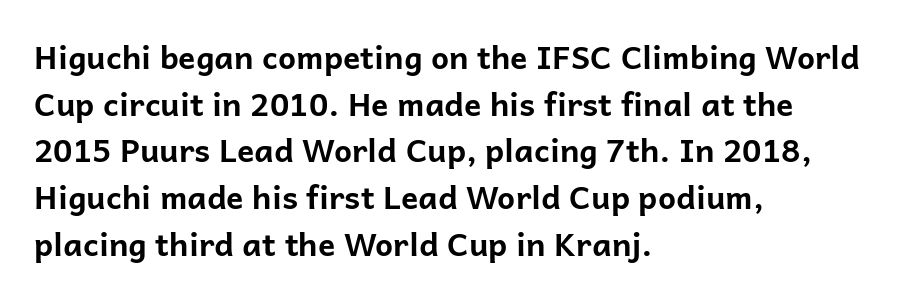
{"serif": "no", "italic": "no", "bold": "yes", "weight": "bold", "width": "normal", "stroke_contrast": "low", "x_height": "medium", "monospaced": "no", "underline": "no", "align": "left", "line_spacing": "normal", "line_spacing_ratio": 1.46, "letter_spacing": "normal", "letter_spacing_em": 0.0, "glyph_px": 32}
